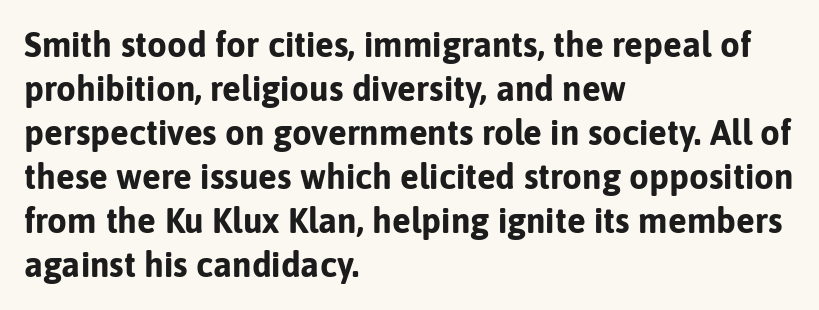
Q: Is the text bold? A: Yes.
Q: Is the text italic (slanted)? A: No, it is upright.
Q: Is the typeface a serif or a sans-serif typeface? A: Sans-serif.
Q: Is the text underlined? A: No.
Q: How is the paragraph aligned? A: Left-aligned.
Q: Is the spacing between letters normal or unusually wide? A: Normal.
Q: Is the spacing between lines tight, normal or loose? A: Normal.
Q: Width (condensed, normal, or wide)? A: Normal.
Q: Stroke contrast? A: Low.
Q: x-height? A: Medium.
Q: Monospaced? A: No.
